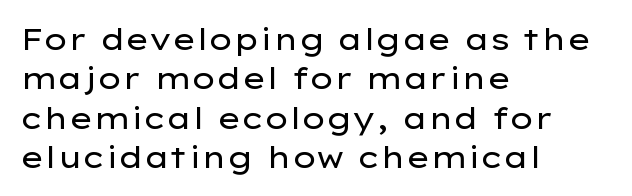
Q: Is the text bold? A: No.
Q: Is the text italic (slanted)? A: No, it is upright.
Q: Is the typeface a serif or a sans-serif typeface? A: Sans-serif.
Q: Is the text underlined? A: No.
Q: How is the paragraph aligned? A: Left-aligned.
Q: Is the spacing between letters normal or unusually wide? A: Normal.
Q: Is the spacing between lines tight, normal or loose? A: Normal.
Q: Width (condensed, normal, or wide)? A: Wide.
Q: Stroke contrast? A: Low.
Q: x-height? A: Medium.
Q: Monospaced? A: No.
